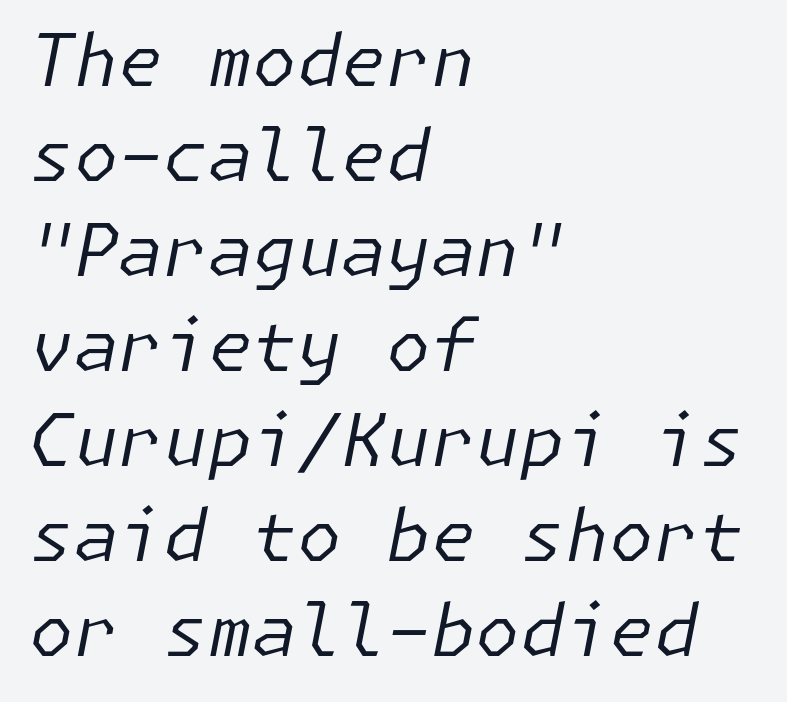
{"italic": "yes", "lean": "right", "slant_degrees": 11, "bold": "no", "weight": "regular", "width": "normal", "stroke_contrast": "low", "x_height": "medium", "underline": "no", "align": "left", "line_spacing": "normal", "line_spacing_ratio": 1.32, "letter_spacing": "normal", "letter_spacing_em": 0.0, "glyph_px": 72}
